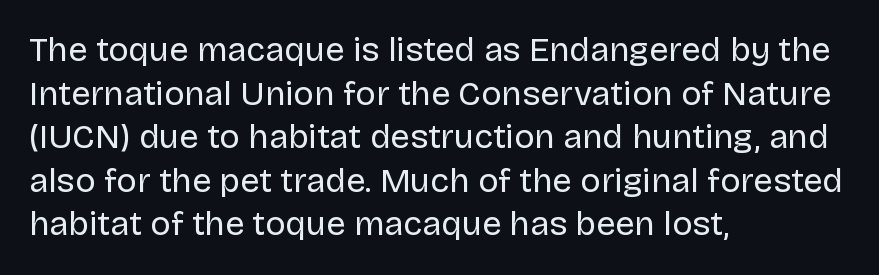
The lines in this sample share a left origin and differ only in where they stop. Evenly set lines give the paragraph a standard silhouette. The passage shown is not bold in any degree. The foot of each line stays bare and open. Quick note: not italic, upright. Classification — sans serif.
